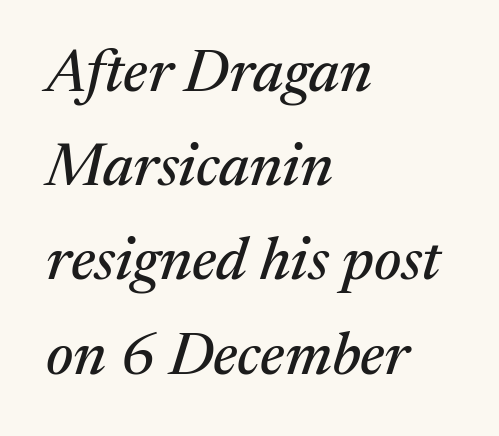
The image shows 60 px serif type, italic (leaning right); set left-aligned, normal line spacing (1.57x), normal letter spacing, not underlined; medium stroke contrast and a medium x-height.
